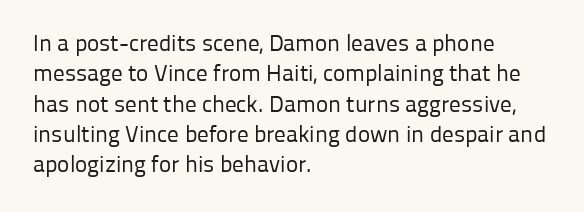
The space directly below the letters is spotless. Caption: standard tracking, unaltered. Vertically, the passage feels balanced, rows spaced as you'd expect. Does the lettering tilt? It doesn't — this is upright.
